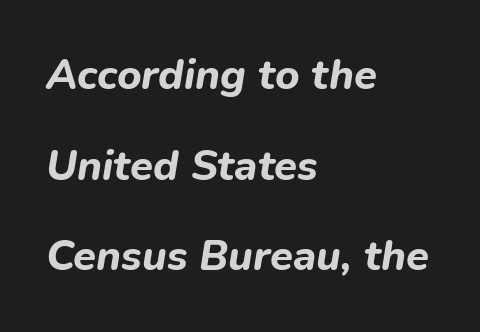
The image shows 42 px bold type, italic (leaning right); set left-aligned, loose line spacing (2.16x), normal letter spacing, not underlined; low stroke contrast and a medium x-height.
